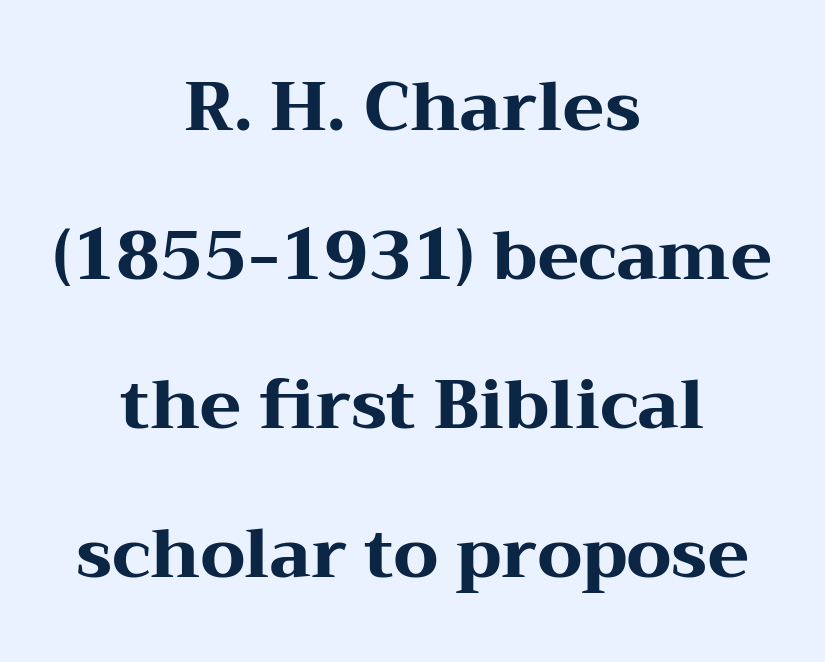
Q: Is the text bold? A: Yes.
Q: Is the text italic (slanted)? A: No, it is upright.
Q: Is the typeface a serif or a sans-serif typeface? A: Serif.
Q: Is the text underlined? A: No.
Q: How is the paragraph aligned? A: Centered.
Q: Is the spacing between letters normal or unusually wide? A: Normal.
Q: Is the spacing between lines tight, normal or loose? A: Loose.
Q: Width (condensed, normal, or wide)? A: Wide.
Q: Stroke contrast? A: Medium.
Q: x-height? A: Medium.
Q: Monospaced? A: No.
